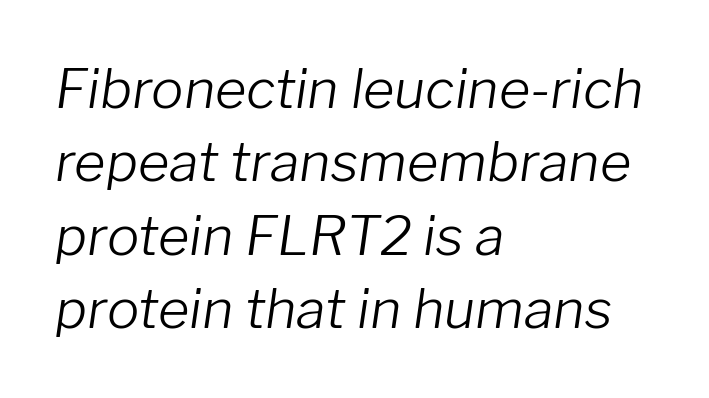
{"italic": "yes", "lean": "right", "slant_degrees": 8, "bold": "no", "weight": "light", "width": "normal", "stroke_contrast": "low", "x_height": "medium", "monospaced": "no", "underline": "no", "align": "left", "line_spacing": "normal", "line_spacing_ratio": 1.36, "letter_spacing": "normal", "letter_spacing_em": 0.0, "glyph_px": 54}
